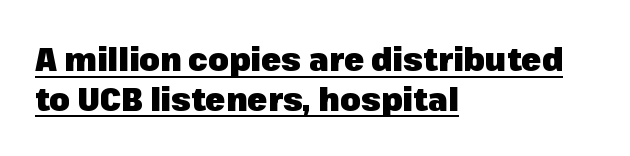
Q: Is the text bold? A: Yes.
Q: Is the text italic (slanted)? A: No, it is upright.
Q: Is the typeface a serif or a sans-serif typeface? A: Sans-serif.
Q: Is the text underlined? A: Yes.
Q: How is the paragraph aligned? A: Left-aligned.
Q: Is the spacing between letters normal or unusually wide? A: Normal.
Q: Width (condensed, normal, or wide)? A: Normal.
Q: Stroke contrast? A: Low.
Q: x-height? A: Medium.
Q: Monospaced? A: No.
